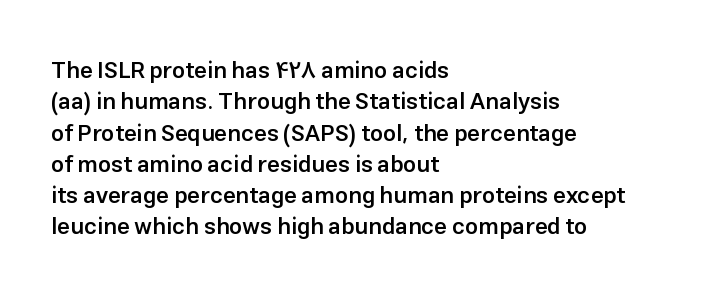
The image shows 23 px text type, upright; set left-aligned, normal line spacing (1.36x), normal letter spacing, not underlined.
